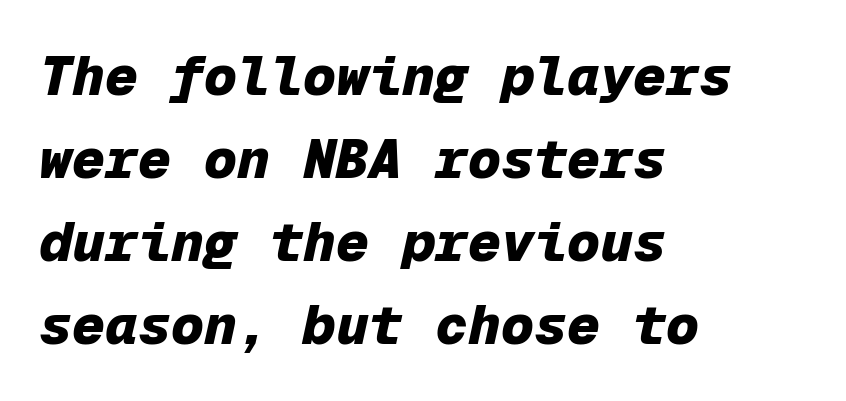
Q: Is the text bold? A: Yes.
Q: Is the text italic (slanted)? A: Yes, it leans right by about 12 degrees.
Q: Is the text underlined? A: No.
Q: How is the paragraph aligned? A: Left-aligned.
Q: Is the spacing between letters normal or unusually wide? A: Normal.
Q: Is the spacing between lines tight, normal or loose? A: Normal.
Q: Width (condensed, normal, or wide)? A: Normal.
Q: Stroke contrast? A: Low.
Q: x-height? A: Medium.
Q: Monospaced? A: Yes.
